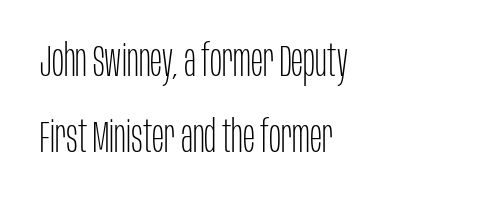
Q: Is the text bold? A: No.
Q: Is the text italic (slanted)? A: No, it is upright.
Q: Is the typeface a serif or a sans-serif typeface? A: Sans-serif.
Q: Is the text underlined? A: No.
Q: How is the paragraph aligned? A: Left-aligned.
Q: Is the spacing between letters normal or unusually wide? A: Normal.
Q: Is the spacing between lines tight, normal or loose? A: Normal.
Q: Width (condensed, normal, or wide)? A: Condensed.
Q: Stroke contrast? A: Low.
Q: x-height? A: Large.
Q: Monospaced? A: No.
